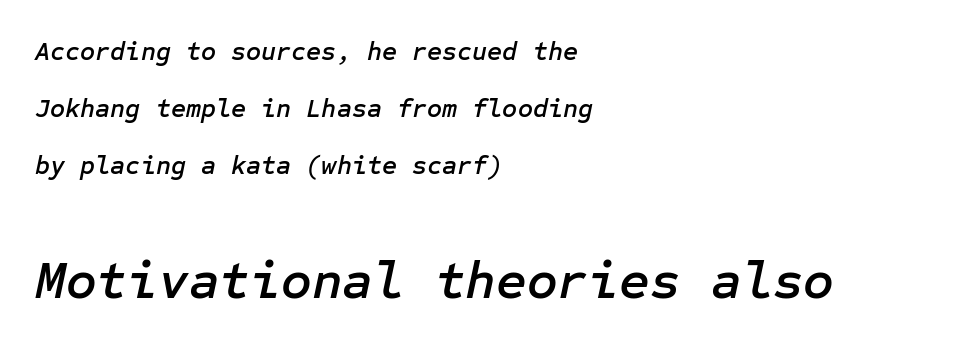
The block sitting lower on the canvas is the one with enlarged characters. The text carries the slant typical of an italic or oblique font. Regarding leading, the lines here are spaced well apart. Has an underline been added? It has not. No extra tracking has been applied to these lines.
